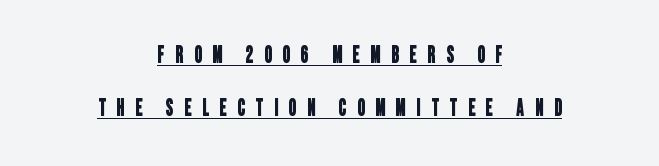
Q: Is the text underlined? A: Yes.
Q: How is the paragraph aligned? A: Centered.
Q: Is the spacing between letters normal or unusually wide? A: Unusually wide.
Q: Is the spacing between lines tight, normal or loose? A: Loose.
